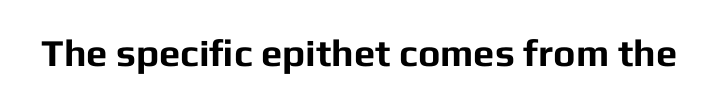
{"serif": "no", "italic": "no", "bold": "yes", "weight": "bold", "width": "normal", "stroke_contrast": "low", "x_height": "medium", "monospaced": "no", "underline": "no", "letter_spacing": "normal", "letter_spacing_em": 0.0, "glyph_px": 38}
